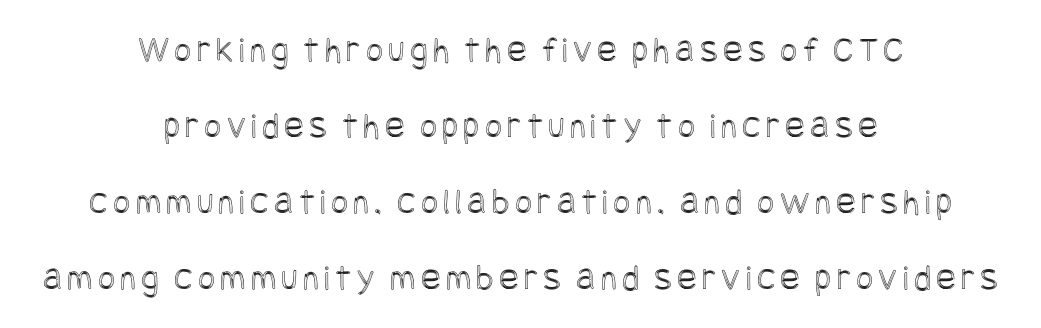
Q: Is the text italic (slanted)? A: No, it is upright.
Q: Is the text underlined? A: No.
Q: How is the paragraph aligned? A: Centered.
Q: Is the spacing between lines tight, normal or loose? A: Loose.
Q: Width (condensed, normal, or wide)? A: Condensed.
Q: x-height? A: Large.
